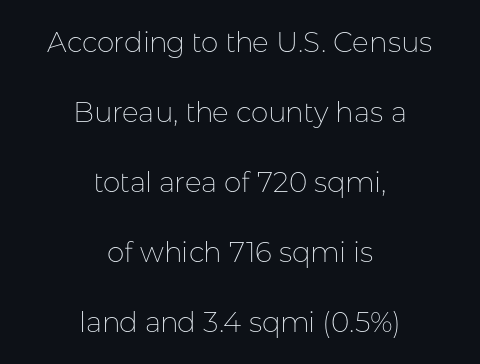
The image shows 28 px thin sans-serif type, upright; set centered, loose line spacing (2.5x), normal letter spacing, not underlined; low stroke contrast and a medium x-height.
